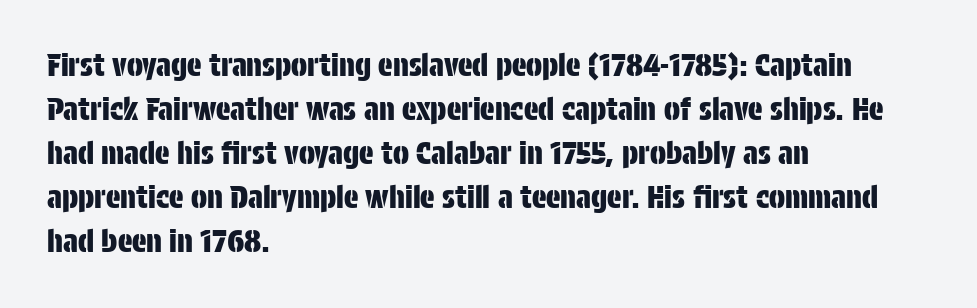
Reading down the block, your eye returns to a fixed left position each line. Tracking value appears to be zero — textbook default spacing. The space directly below the letters is spotless. If you measured baseline to baseline, you'd find a middling distance. Nothing sits at the stroke ends, so this counts as sans-serif. Posture: straight, roman, zero tilt.
